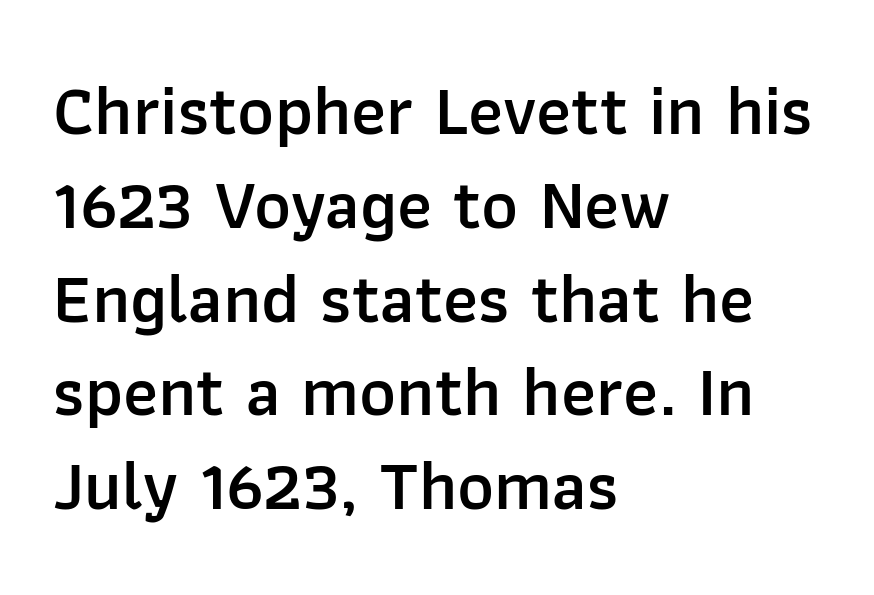
The image shows 70 px semibold sans-serif type, upright; set left-aligned, normal line spacing (1.34x), normal letter spacing, not underlined; low stroke contrast and a medium x-height.
